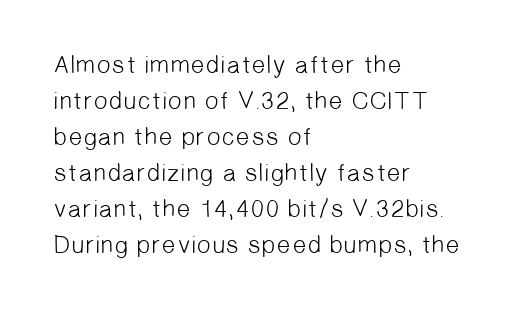
Q: Is the text bold? A: No.
Q: Is the text underlined? A: No.
Q: How is the paragraph aligned? A: Left-aligned.
Q: Is the spacing between letters normal or unusually wide? A: Normal.
Q: Is the spacing between lines tight, normal or loose? A: Normal.
